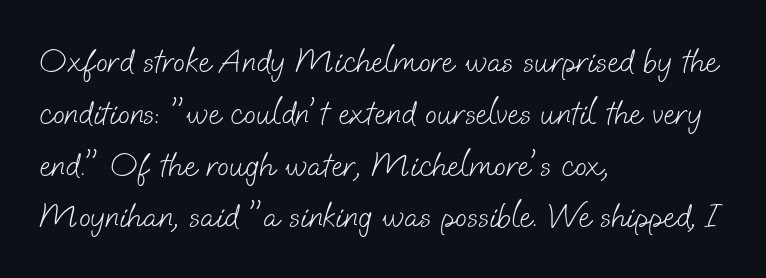
{"serif": "no", "bold": "no", "weight": "light", "width": "normal", "stroke_contrast": "low", "x_height": "small", "monospaced": "no", "underline": "no", "align": "left", "line_spacing": "normal", "line_spacing_ratio": 1.48, "letter_spacing": "normal", "letter_spacing_em": 0.0, "glyph_px": 35}
